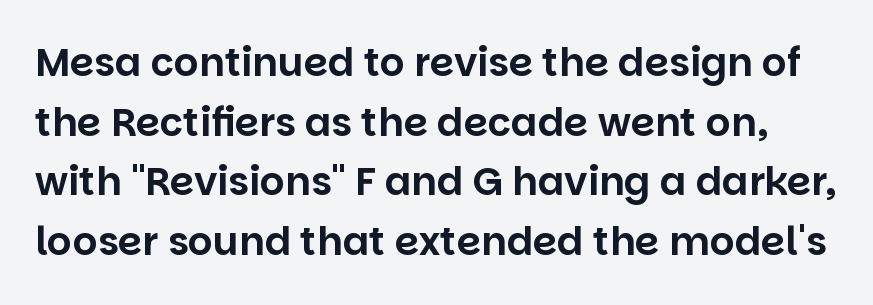
Examine the stroke ends and you'll find no serifs. The rendering uses a moderate line-height, typical for paragraphs. Posture: vertical. Character widths vary here, with narrow letters taking less room than wide ones.
